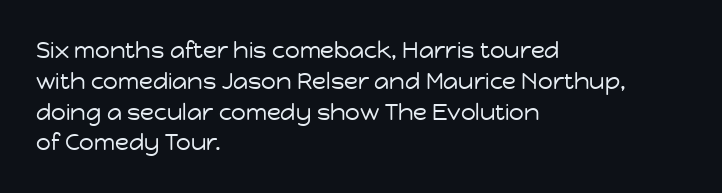
{"italic": "no", "bold": "no", "underline": "no", "align": "left", "line_spacing": "normal", "line_spacing_ratio": 1.34, "letter_spacing": "normal", "letter_spacing_em": 0.0, "glyph_px": 23}
